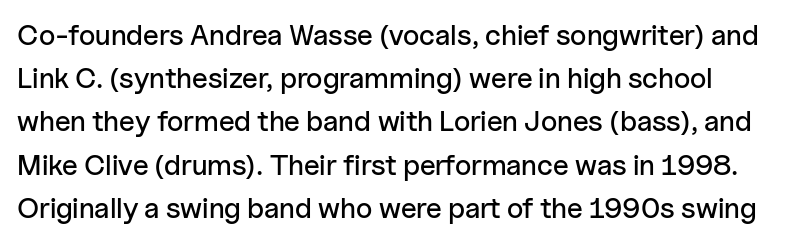
{"serif": "no", "italic": "no", "width": "normal", "stroke_contrast": "low", "x_height": "medium", "monospaced": "no", "underline": "no", "line_spacing": "normal", "line_spacing_ratio": 1.49, "letter_spacing": "normal", "letter_spacing_em": 0.0, "glyph_px": 29}
